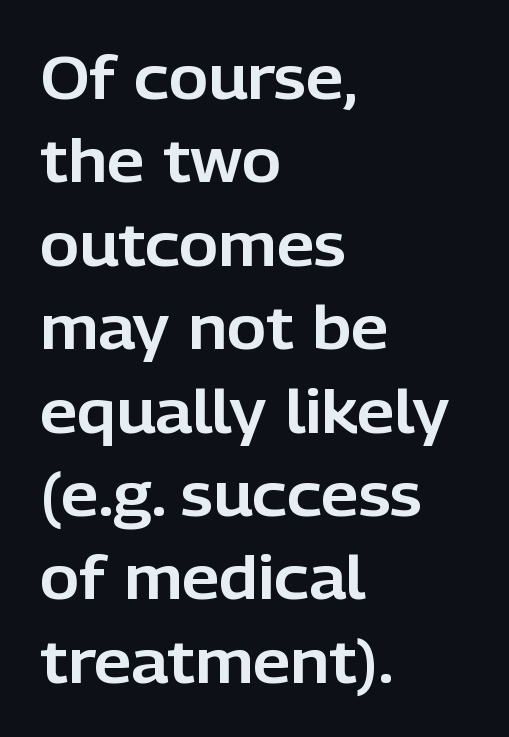
Compared with a centered layout, this one pins lines to the left instead. Rows of type keep a routine distance in the vertical direction. Classification — sans serif. Think of a printed novel: that variable character pitch is what you see here. The horizontal fit of the characters is conventional and even. Italic: no, the glyphs are upright roman.
